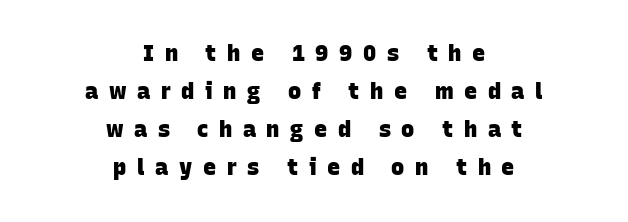
{"bold": "yes", "underline": "no", "align": "center", "line_spacing_ratio": 1.73, "letter_spacing": "wide", "letter_spacing_em": 0.48, "glyph_px": 22}
